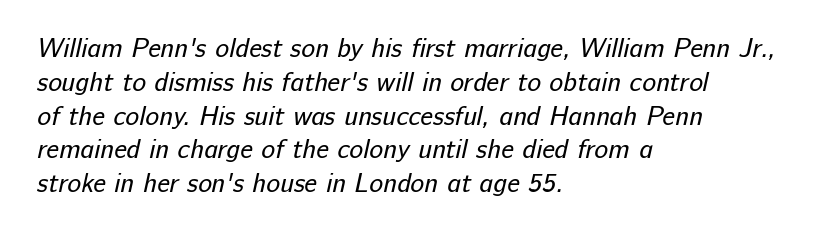
{"bold": "no", "underline": "no", "align": "left", "line_spacing": "normal", "line_spacing_ratio": 1.3, "letter_spacing": "normal", "letter_spacing_em": 0.0, "glyph_px": 26}
